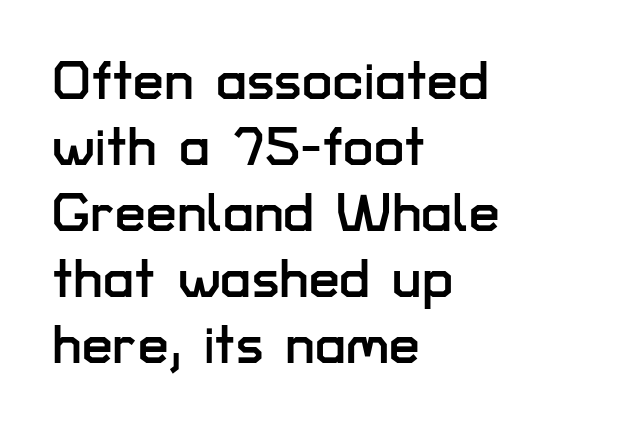
Do the characters align in a grid? No, the font is proportional. Observe the absence of serifs on each vertical stroke in this sample. A bare baseline throughout the passage. Quick note: not italic, upright.
